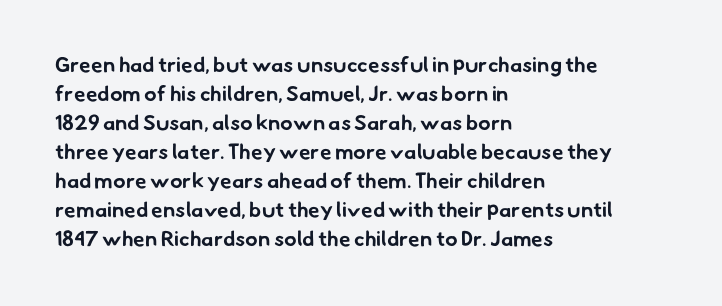
{"bold": "yes", "underline": "no", "align": "left", "line_spacing": "normal", "line_spacing_ratio": 1.38, "letter_spacing": "normal", "letter_spacing_em": 0.0, "glyph_px": 21}
